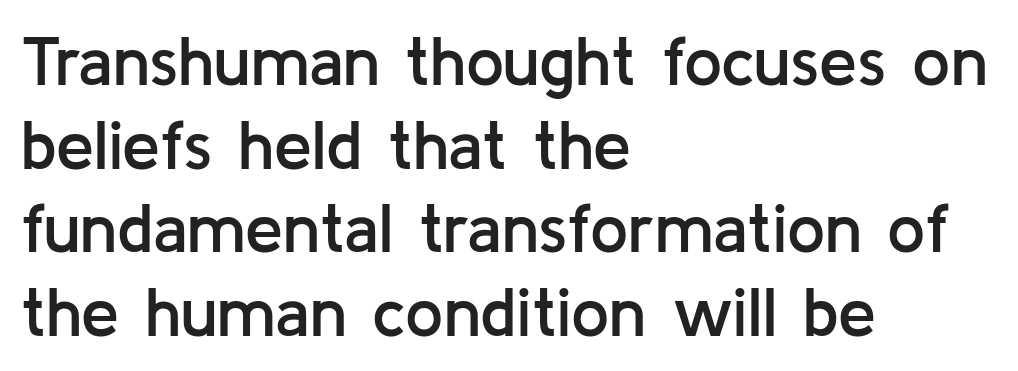
Posture: straight, roman, zero tilt. Proportional: the letters do not fall into vertical columns. The face used here is a sans, in the tradition of grotesques and geometrics. Look at the tracking — it's just the regular setting, nothing added.
